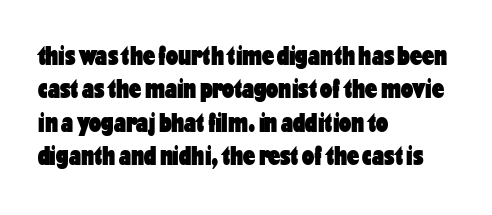
There is no visible air inserted between adjacent glyphs. Compared with a centered layout, this one pins lines to the left instead. The strokes are fattened all the way to bold. A typesetter would mark this as roman, not italic. The words here are not underlined.
